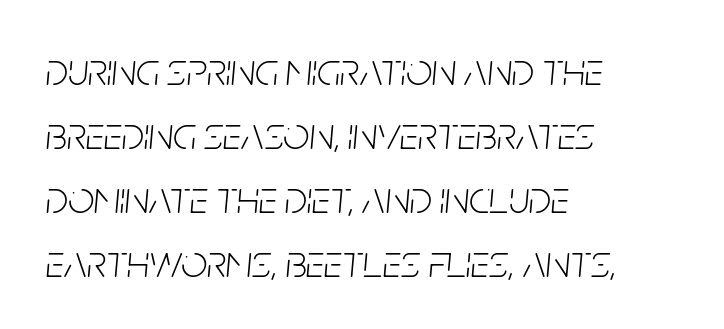
The image shows 46 px light, condensed type, italic (leaning right); set left-aligned, normal line spacing (1.39x), normal letter spacing, not underlined; low stroke contrast and a large x-height.
